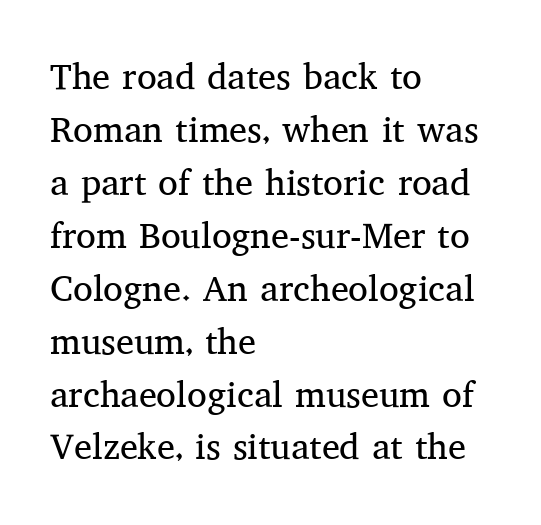
Q: Is the text bold? A: No.
Q: Is the text italic (slanted)? A: No, it is upright.
Q: Is the typeface a serif or a sans-serif typeface? A: Serif.
Q: Is the text underlined? A: No.
Q: How is the paragraph aligned? A: Left-aligned.
Q: Is the spacing between letters normal or unusually wide? A: Normal.
Q: Is the spacing between lines tight, normal or loose? A: Normal.
Q: Width (condensed, normal, or wide)? A: Normal.
Q: Stroke contrast? A: Medium.
Q: x-height? A: Medium.
Q: Monospaced? A: No.
